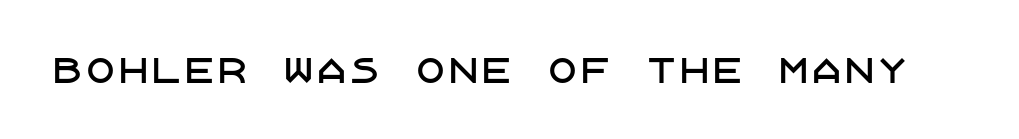
{"serif": "no", "italic": "no", "width": "normal", "stroke_contrast": "low", "x_height": "large", "underline": "no", "letter_spacing": "normal", "letter_spacing_em": 0.0, "glyph_px": 33}
